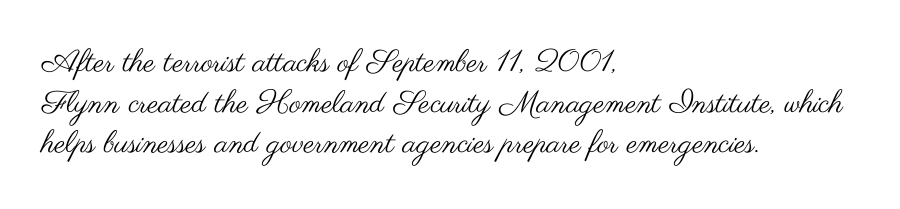
Q: Is the text bold? A: No.
Q: Is the text italic (slanted)? A: Yes.
Q: Is the typeface a serif or a sans-serif typeface? A: Sans-serif.
Q: Is the text underlined? A: No.
Q: How is the paragraph aligned? A: Left-aligned.
Q: Is the spacing between letters normal or unusually wide? A: Normal.
Q: Is the spacing between lines tight, normal or loose? A: Normal.
Q: Width (condensed, normal, or wide)? A: Wide.
Q: Stroke contrast? A: Medium.
Q: x-height? A: Small.
Q: Monospaced? A: No.
